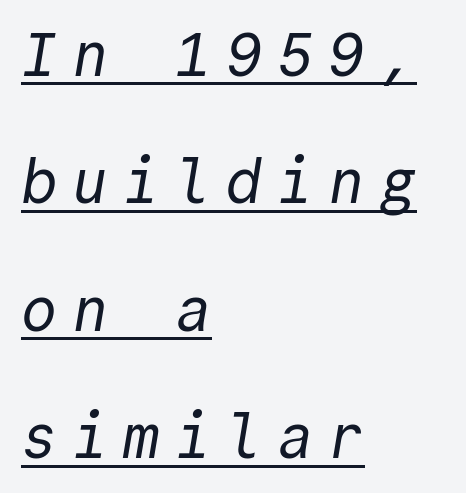
No feet cap the strokes, marking this as sans-serif type. Vertical stems look standard width or narrower in stroke. A continuous stroke trails under the words, as in a hyperlink. The line texture is sparse and dotted thanks to wide tracking. Spacing verdict: monospaced, one width for all characters. The lines are quadded left.
